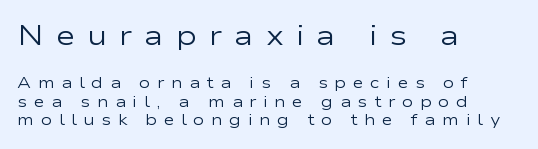
How are the letters spaced? Widely, with obvious added tracking. Rendered with straight, roman letterforms. The setting favours the left margin, as ordinary paragraphs usually do. The letters in the upper block stand taller than those in the block below. A quiet, ordinary-to-light weight characterises the typeface. Descenders hang freely into open space.
